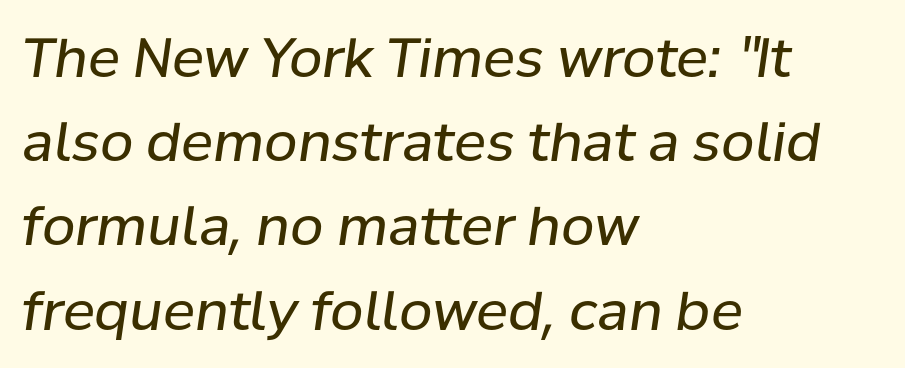
Q: Is the text bold? A: No.
Q: Is the text italic (slanted)? A: Yes, it leans right by about 8 degrees.
Q: Is the text underlined? A: No.
Q: How is the paragraph aligned? A: Left-aligned.
Q: Is the spacing between letters normal or unusually wide? A: Normal.
Q: Is the spacing between lines tight, normal or loose? A: Normal.
Q: Width (condensed, normal, or wide)? A: Normal.
Q: Stroke contrast? A: Low.
Q: x-height? A: Medium.
Q: Monospaced? A: No.
